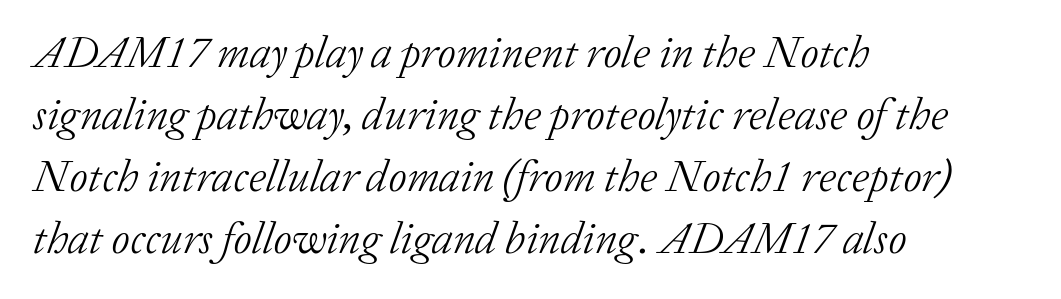
The image shows 45 px light serif type, italic (leaning right); set left-aligned, normal line spacing (1.38x), normal letter spacing, not underlined; low stroke contrast and a medium x-height.
